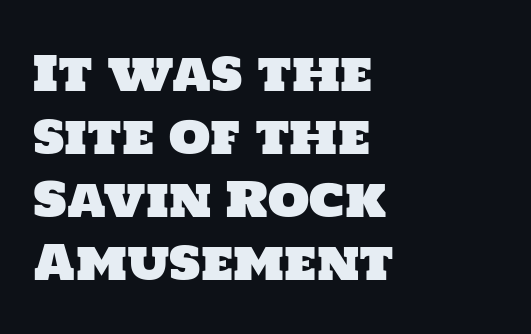
These lines stack with their left ends in a neat column. Looks like regular typesetting: each glyph gets only the width it needs. The designer went with a sans here, leaving each stem footless. Successive baselines arrive at the customary interval. Honestly, the letter spacing is just normal — you wouldn't notice it. Underlining? Definitely not there.
